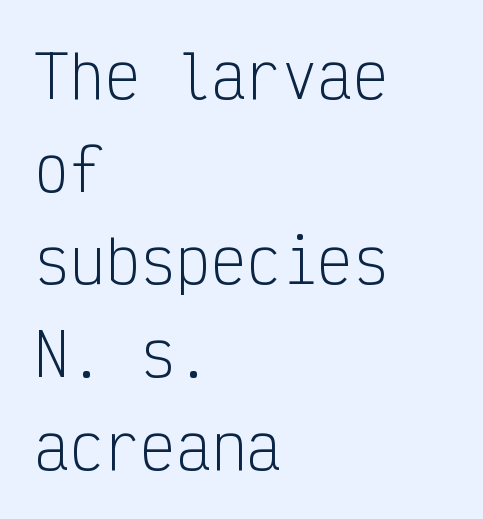
Q: Is the text bold? A: No.
Q: Is the text italic (slanted)? A: No, it is upright.
Q: Is the typeface a serif or a sans-serif typeface? A: Sans-serif.
Q: Is the text underlined? A: No.
Q: How is the paragraph aligned? A: Left-aligned.
Q: Is the spacing between letters normal or unusually wide? A: Normal.
Q: Is the spacing between lines tight, normal or loose? A: Normal.
Q: Width (condensed, normal, or wide)? A: Condensed.
Q: Stroke contrast? A: Low.
Q: x-height? A: Medium.
Q: Monospaced? A: Yes.
